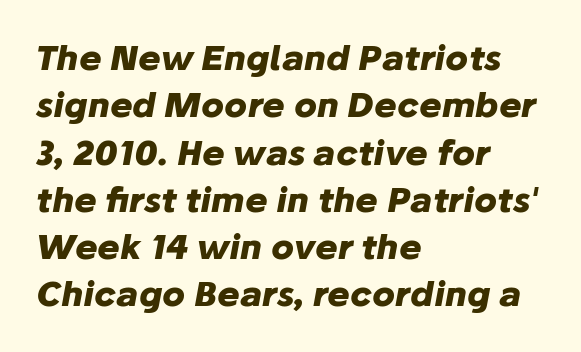
Q: Is the text bold? A: Yes.
Q: Is the text italic (slanted)? A: Yes, it leans right by about 10 degrees.
Q: Is the text underlined? A: No.
Q: How is the paragraph aligned? A: Left-aligned.
Q: Is the spacing between letters normal or unusually wide? A: Normal.
Q: Is the spacing between lines tight, normal or loose? A: Normal.
Q: Width (condensed, normal, or wide)? A: Normal.
Q: Stroke contrast? A: Low.
Q: x-height? A: Medium.
Q: Monospaced? A: No.
